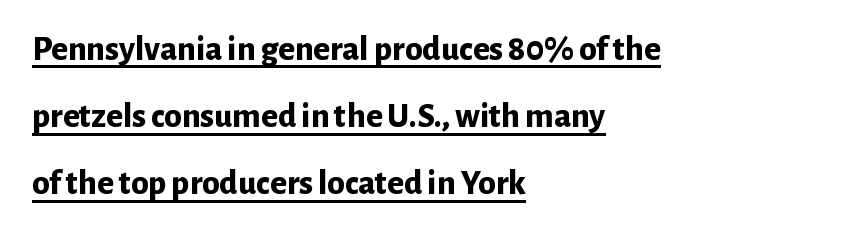
{"serif": "no", "italic": "no", "bold": "yes", "weight": "bold", "width": "normal", "stroke_contrast": "low", "x_height": "medium", "monospaced": "no", "underline": "yes", "align": "left", "line_spacing": "loose", "line_spacing_ratio": 1.92, "letter_spacing": "normal", "letter_spacing_em": 0.0, "glyph_px": 35}
